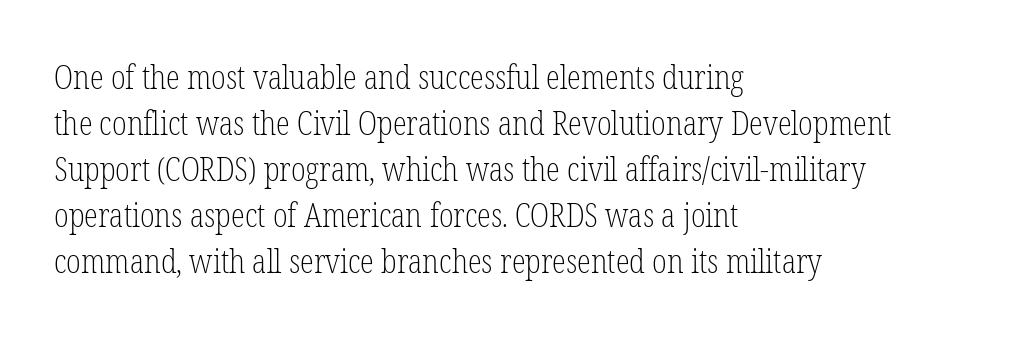
The image shows 32 px light, condensed serif type, upright; set left-aligned, normal line spacing (1.44x), normal letter spacing, not underlined; low stroke contrast and a medium x-height.
